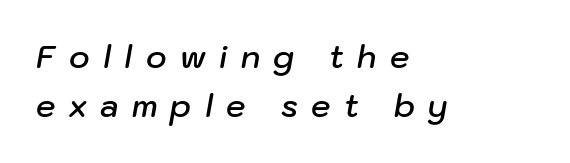
Q: Is the text bold? A: Semi-bold.
Q: Is the text italic (slanted)? A: Yes, it leans right by about 10 degrees.
Q: Is the text underlined? A: No.
Q: How is the paragraph aligned? A: Left-aligned.
Q: Is the spacing between letters normal or unusually wide? A: Unusually wide.
Q: Is the spacing between lines tight, normal or loose? A: Normal.
Q: Width (condensed, normal, or wide)? A: Normal.
Q: Stroke contrast? A: Low.
Q: x-height? A: Medium.
Q: Monospaced? A: No.
